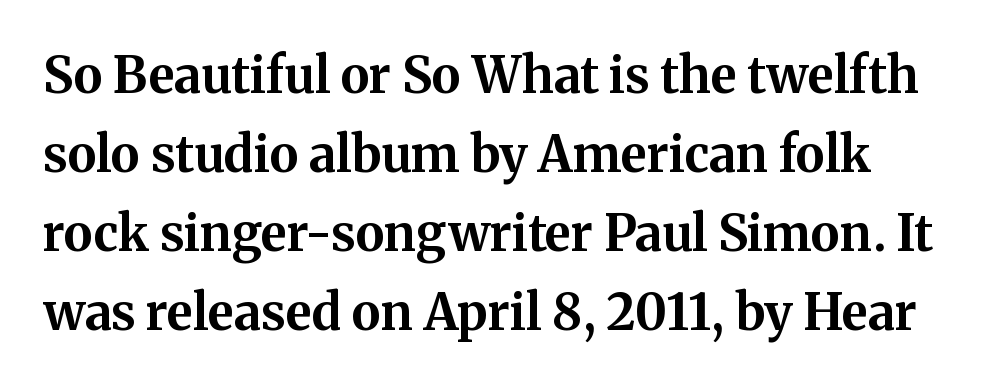
{"serif": "yes", "italic": "no", "bold": "yes", "weight": "bold", "width": "normal", "stroke_contrast": "medium", "x_height": "medium", "monospaced": "no", "underline": "no", "line_spacing": "normal", "line_spacing_ratio": 1.58, "letter_spacing": "normal", "letter_spacing_em": 0.0, "glyph_px": 50}
